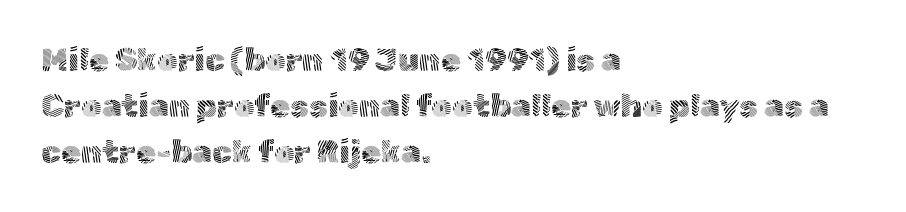
Q: Is the text bold? A: No.
Q: Is the text italic (slanted)? A: No, it is upright.
Q: Is the typeface a serif or a sans-serif typeface? A: Sans-serif.
Q: Is the text underlined? A: No.
Q: How is the paragraph aligned? A: Left-aligned.
Q: Is the spacing between letters normal or unusually wide? A: Normal.
Q: Is the spacing between lines tight, normal or loose? A: Normal.
Q: Width (condensed, normal, or wide)? A: Normal.
Q: x-height? A: Medium.
Q: Monospaced? A: No.
